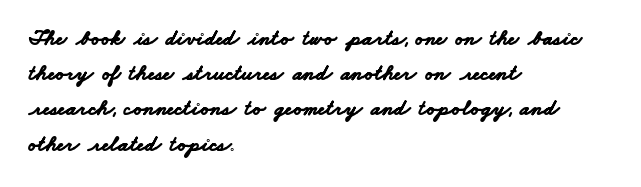
Honestly, the letter spacing is just normal — you wouldn't notice it. Typographic density is high because the face is bold. Line starts are locked; line ends wander. Summary of vertical rhythm: regular, with standard interline spacing. Glance below the letters and you will spot only blank space.
